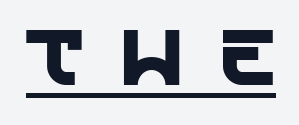
{"serif": "no", "italic": "no", "width": "normal", "x_height": "large", "monospaced": "no", "underline": "yes", "letter_spacing": "wide", "letter_spacing_em": 0.47, "glyph_px": 79}
